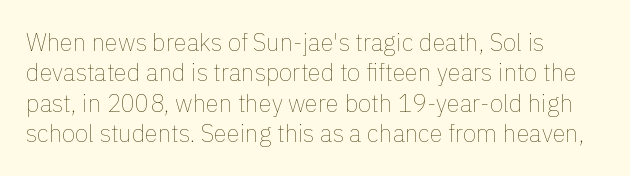
The image shows 24 px text type, upright; set left-aligned, normal line spacing (1.27x), normal letter spacing, not underlined.
